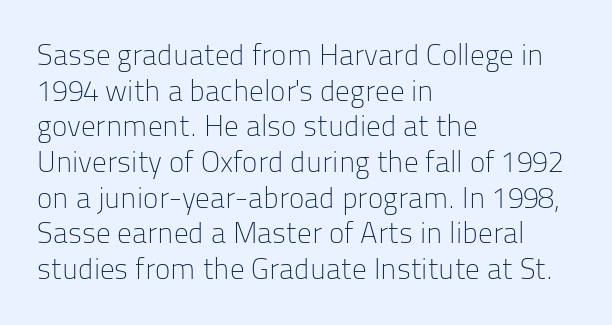
It's the straight-up-and-down kind of type. Lines of text with bare space underneath. Horizontal alignment here is leftward, the default for most running prose. Each letter keeps its own natural width here, so spacing adapts to shape. No feet cap the strokes, marking this as sans-serif type. The typesetting does not lean heavy: it is not bold.
